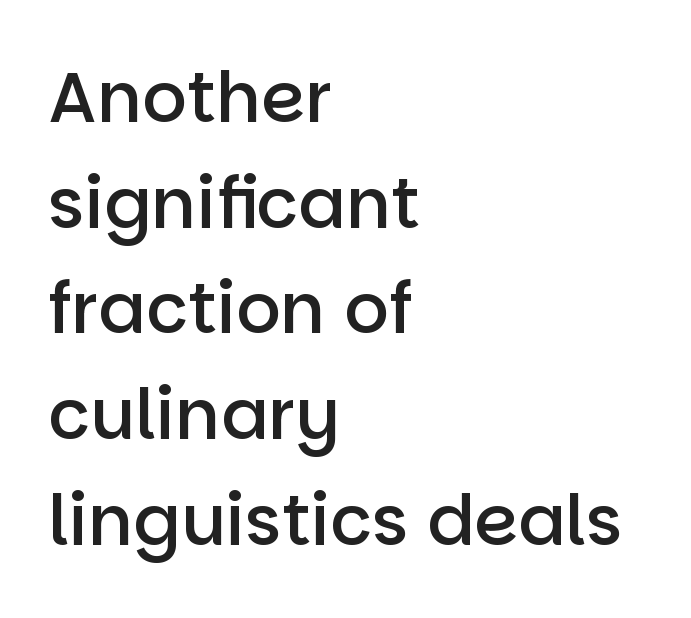
{"serif": "no", "italic": "no", "bold": "semi", "weight": "semibold", "width": "normal", "stroke_contrast": "low", "x_height": "large", "monospaced": "no", "underline": "no", "align": "left", "line_spacing": "normal", "line_spacing_ratio": 1.51, "letter_spacing": "normal", "letter_spacing_em": 0.0, "glyph_px": 70}
